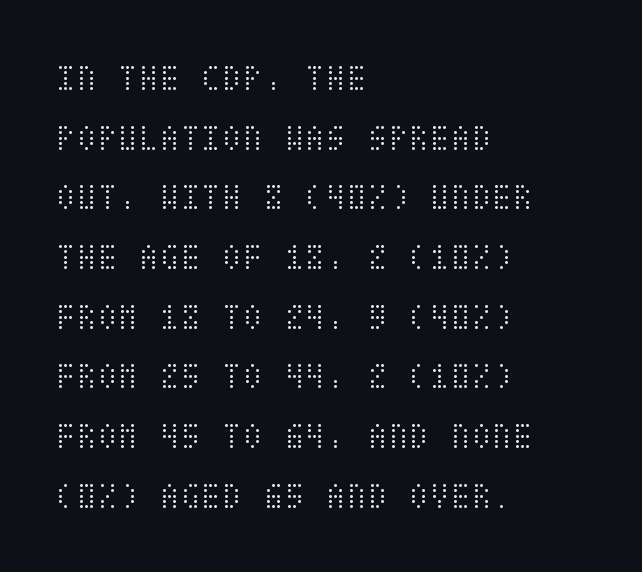
{"italic": "no", "bold": "no", "weight": "light", "width": "condensed", "stroke_contrast": "medium", "x_height": "large", "underline": "no", "align": "left", "line_spacing": "normal", "line_spacing_ratio": 1.57, "letter_spacing": "normal", "letter_spacing_em": 0.0, "glyph_px": 38}
